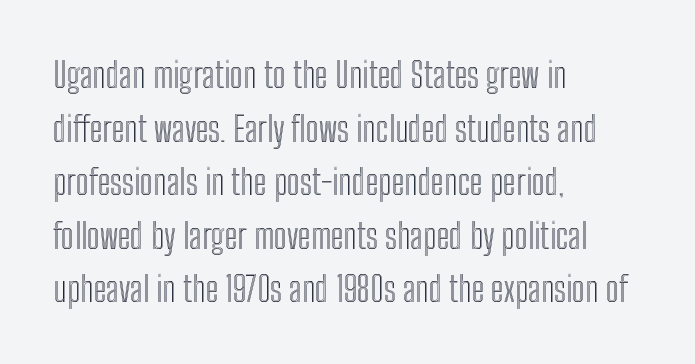
Here the designer chose a conventional face with non-uniform glyph widths. How are the letters spaced? Ordinarily, with no added tracking. The designer left line spacing at the default. Where is the straight margin? On the left.
